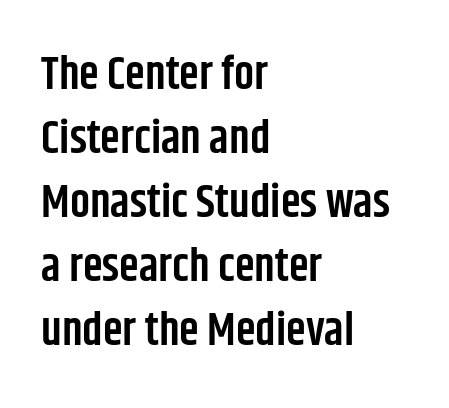
Notice the strokes are somewhat thickened but not fully heavy: this is a semibold. This rendering features lettering with no underline. Default kerning and tracking; the words read as compact shapes. These lines sit exactly where default settings would place them. Quick note: not italic, upright.
